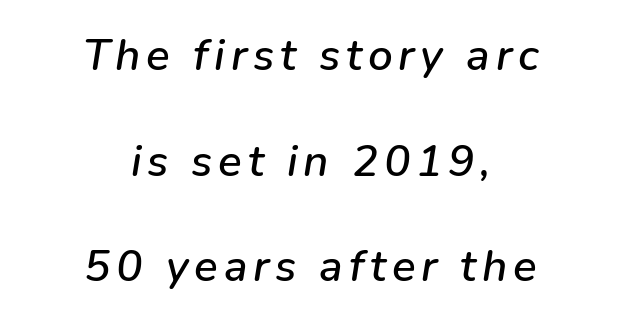
Loosely led — the rows are spread out. Rendered with sloped, italic letterforms. The face used here is proportionally spaced, like ordinary book or web type. The space beneath each line is pristine and unruled. The paragraph shown floats in the horizontal middle.
